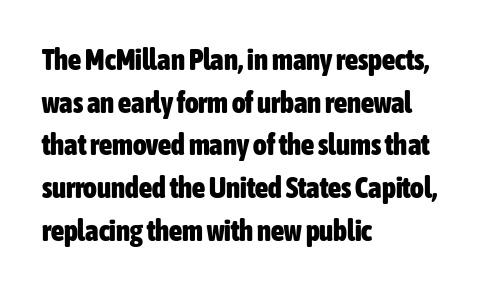
{"serif": "no", "italic": "no", "bold": "yes", "weight": "heavy", "width": "condensed", "stroke_contrast": "low", "x_height": "medium", "monospaced": "no", "underline": "no", "align": "left", "line_spacing": "normal", "line_spacing_ratio": 1.47, "letter_spacing": "normal", "letter_spacing_em": 0.0, "glyph_px": 29}
